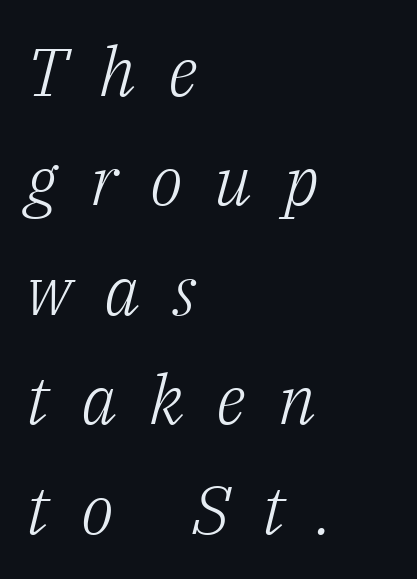
Q: Is the text bold? A: No.
Q: Is the text italic (slanted)? A: Yes, it leans right by about 14 degrees.
Q: Is the typeface a serif or a sans-serif typeface? A: Serif.
Q: Is the text underlined? A: No.
Q: How is the paragraph aligned? A: Left-aligned.
Q: Is the spacing between letters normal or unusually wide? A: Unusually wide.
Q: Is the spacing between lines tight, normal or loose? A: Normal.
Q: Width (condensed, normal, or wide)? A: Normal.
Q: Stroke contrast? A: Low.
Q: x-height? A: Medium.
Q: Monospaced? A: No.
